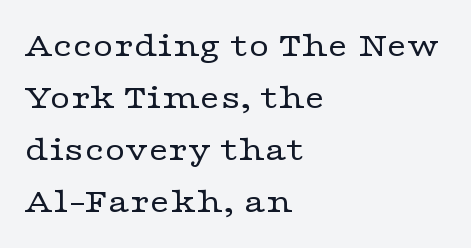
Spacing between characters is what you'd get straight out of the box. Does the lettering tilt? It doesn't — this is upright. Are there feet on the stems? There are — it's a serif. On a weight scale, this lands at 450 or below. The lines in this sample share a left origin and differ only in where they stop. Anything drawn beneath the words? Only blank space.
